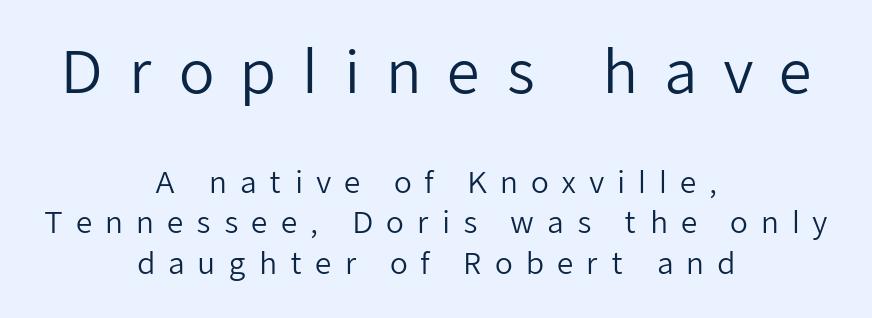
A typesetter would call this leading conventional body-copy spacing. These lines are rendered in a variable-pitch font. The line texture is sparse and dotted thanks to wide tracking. Rendered with straight, roman letterforms.
